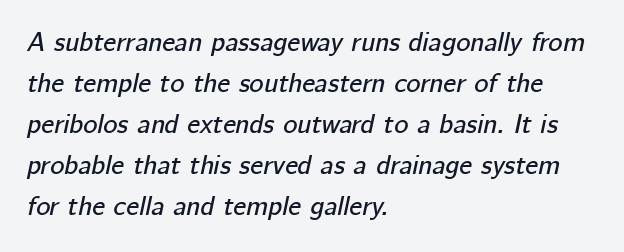
Q: Is the text italic (slanted)? A: Yes, it leans right by about 12 degrees.
Q: Is the text underlined? A: No.
Q: How is the paragraph aligned? A: Left-aligned.
Q: Is the spacing between letters normal or unusually wide? A: Normal.
Q: Is the spacing between lines tight, normal or loose? A: Normal.
